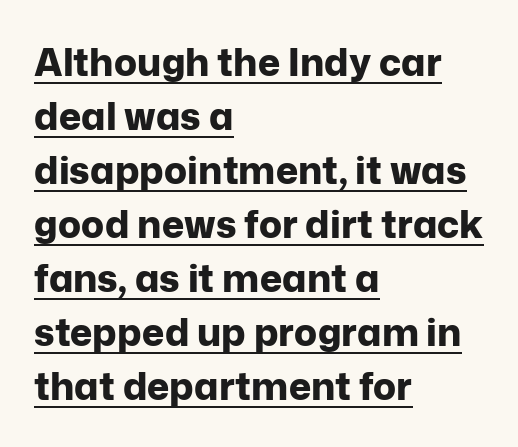
Q: Is the text bold? A: Yes.
Q: Is the text italic (slanted)? A: No, it is upright.
Q: Is the typeface a serif or a sans-serif typeface? A: Sans-serif.
Q: Is the text underlined? A: Yes.
Q: How is the paragraph aligned? A: Left-aligned.
Q: Is the spacing between letters normal or unusually wide? A: Normal.
Q: Is the spacing between lines tight, normal or loose? A: Normal.
Q: Width (condensed, normal, or wide)? A: Normal.
Q: Stroke contrast? A: Low.
Q: x-height? A: Medium.
Q: Monospaced? A: No.
